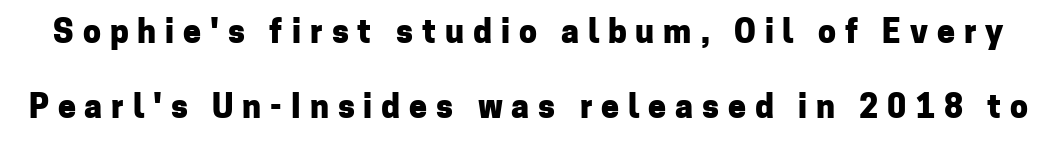
{"serif": "no", "italic": "no", "bold": "yes", "weight": "heavy", "width": "normal", "stroke_contrast": "low", "x_height": "medium", "monospaced": "no", "underline": "no", "line_spacing": "loose", "line_spacing_ratio": 2.34, "letter_spacing": "wide", "letter_spacing_em": 0.28, "glyph_px": 32}
